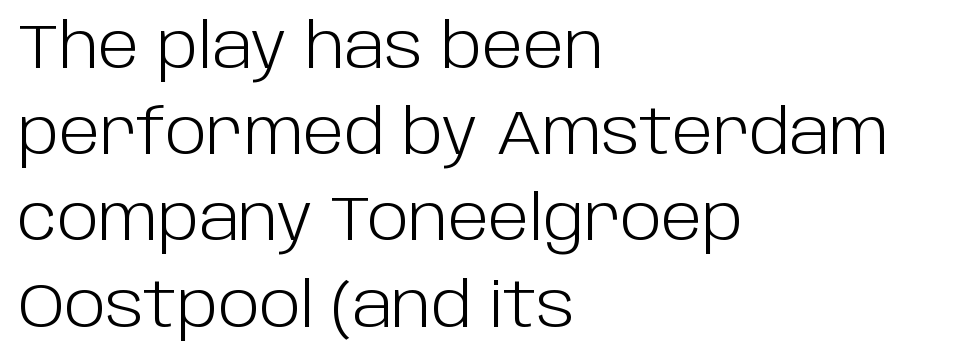
{"serif": "no", "italic": "no", "bold": "no", "weight": "light", "width": "normal", "stroke_contrast": "low", "x_height": "large", "monospaced": "no", "underline": "no", "align": "left", "line_spacing": "normal", "line_spacing_ratio": 1.39, "letter_spacing": "normal", "letter_spacing_em": 0.0, "glyph_px": 62}
